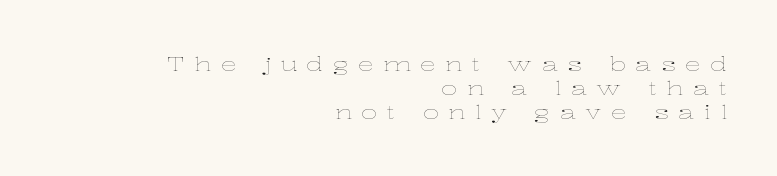
{"italic": "no", "bold": "no", "underline": "no", "align": "right", "line_spacing_ratio": 1.21, "letter_spacing": "wide", "letter_spacing_em": 0.48, "glyph_px": 20}
